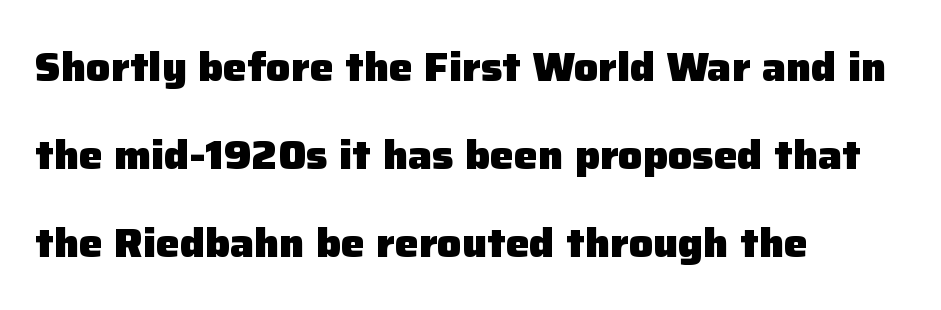
Q: Is the text bold? A: Yes.
Q: Is the text italic (slanted)? A: No, it is upright.
Q: Is the typeface a serif or a sans-serif typeface? A: Sans-serif.
Q: Is the text underlined? A: No.
Q: How is the paragraph aligned? A: Left-aligned.
Q: Is the spacing between letters normal or unusually wide? A: Normal.
Q: Is the spacing between lines tight, normal or loose? A: Loose.
Q: Width (condensed, normal, or wide)? A: Normal.
Q: Stroke contrast? A: Low.
Q: x-height? A: Medium.
Q: Monospaced? A: No.
